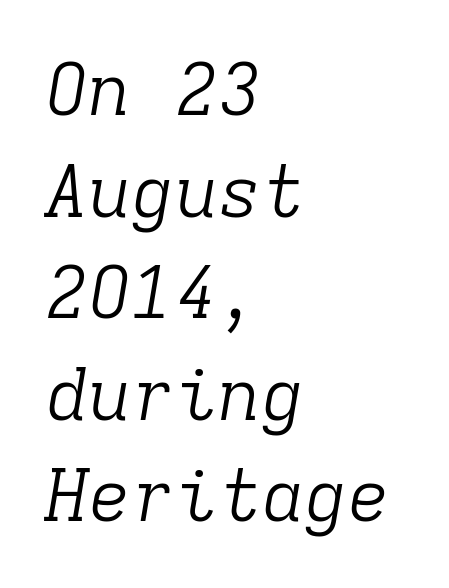
Q: Is the text bold? A: No.
Q: Is the text italic (slanted)? A: Yes, it leans right by about 9 degrees.
Q: Is the typeface a serif or a sans-serif typeface? A: Serif.
Q: Is the text underlined? A: No.
Q: How is the paragraph aligned? A: Left-aligned.
Q: Is the spacing between letters normal or unusually wide? A: Normal.
Q: Is the spacing between lines tight, normal or loose? A: Normal.
Q: Width (condensed, normal, or wide)? A: Normal.
Q: Stroke contrast? A: Low.
Q: x-height? A: Medium.
Q: Monospaced? A: Yes.
